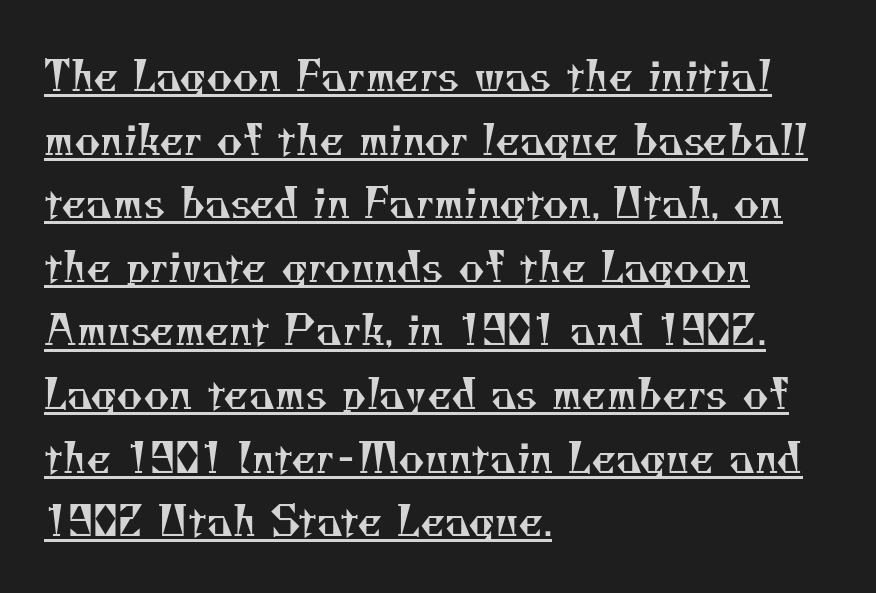
Q: Is the text bold? A: No.
Q: Is the typeface a serif or a sans-serif typeface? A: Serif.
Q: Is the text underlined? A: Yes.
Q: How is the paragraph aligned? A: Left-aligned.
Q: Is the spacing between letters normal or unusually wide? A: Normal.
Q: Is the spacing between lines tight, normal or loose? A: Normal.
Q: Width (condensed, normal, or wide)? A: Normal.
Q: Stroke contrast? A: Medium.
Q: x-height? A: Small.
Q: Monospaced? A: No.
